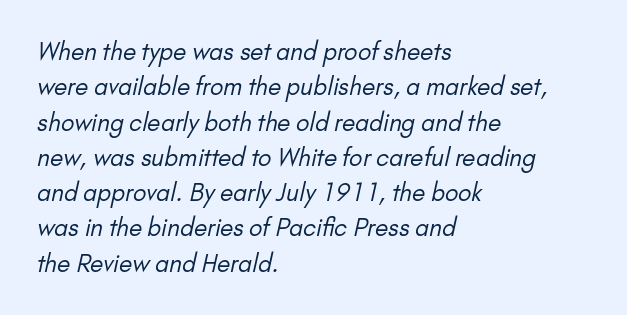
Decoration check: the copy has no underline. Words appear dense and cohesive because spacing is normal. Evenly set lines give the paragraph a standard silhouette. Is the block centered? No — it sits flush against the left margin.
